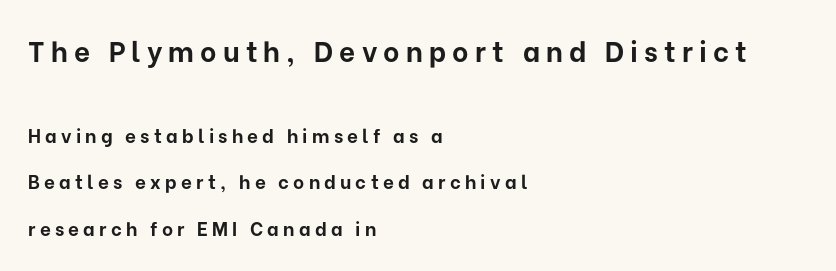
What weight is shown? A full bold with thick strokes. A classic flush-left, rag-right setting is used for this passage. You could not count columns in this text — the font is proportionally spaced. Inter-character spacing is expanded well beyond the font's built-in metrics.
